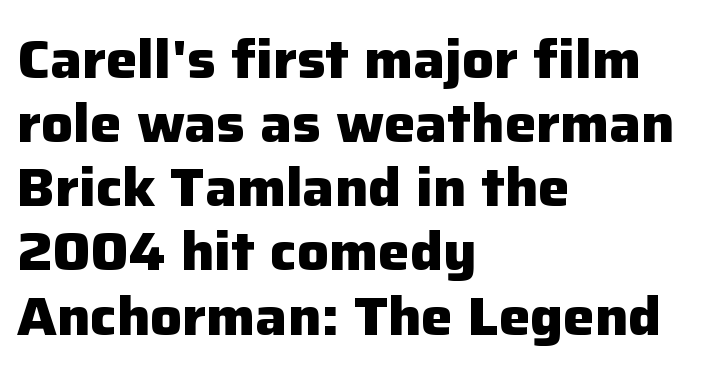
The image shows 53 px heavy sans-serif type, upright; set left-aligned, line spacing 1.21x, normal letter spacing, not underlined; low stroke contrast and a medium x-height.
